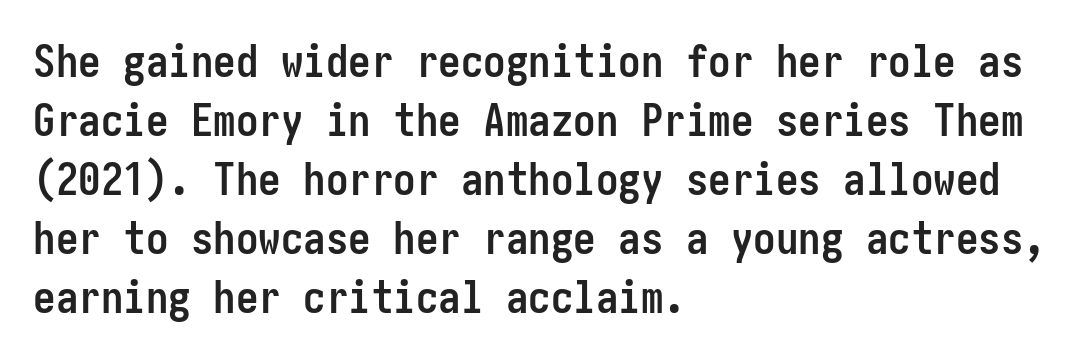
{"serif": "no", "italic": "no", "bold": "yes", "weight": "semibold", "width": "condensed", "stroke_contrast": "low", "x_height": "medium", "underline": "no", "align": "left", "line_spacing": "normal", "line_spacing_ratio": 1.31, "letter_spacing": "normal", "letter_spacing_em": 0.0, "glyph_px": 45}
